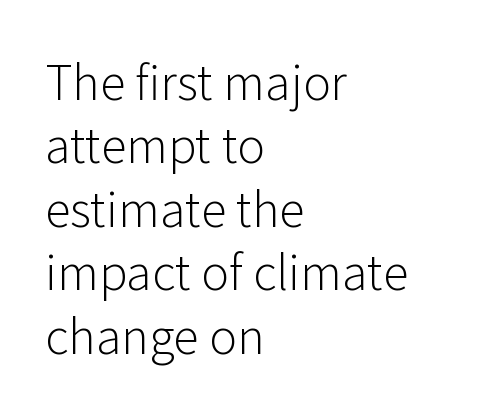
Is there much room between lines? A standard amount, neither cramped nor airy. Do the letters lean? They stand straight. This rendering leaves character spacing at its baseline value. Descenders hang freely into open space. The characters display no serif detailing; their extremities are plain.
